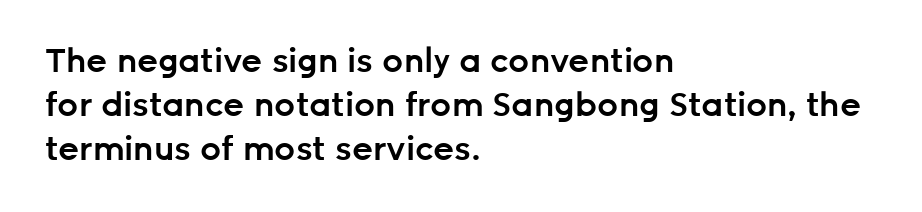
{"serif": "no", "italic": "no", "bold": "semi", "weight": "semibold", "width": "normal", "stroke_contrast": "low", "x_height": "medium", "monospaced": "no", "underline": "no", "align": "left", "line_spacing": "normal", "line_spacing_ratio": 1.33, "letter_spacing": "normal", "letter_spacing_em": 0.0, "glyph_px": 33}
